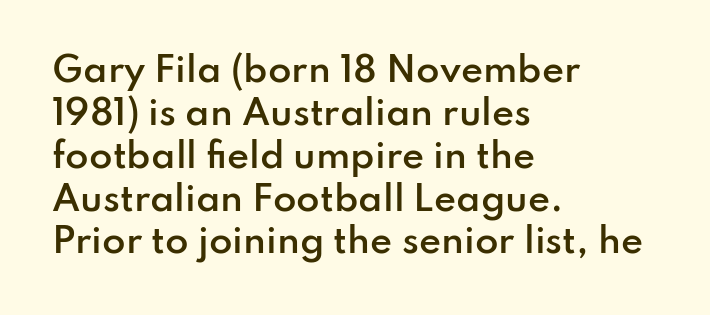
{"serif": "no", "italic": "no", "bold": "semi", "weight": "semibold", "width": "normal", "stroke_contrast": "low", "x_height": "small", "monospaced": "no", "underline": "no", "align": "left", "line_spacing": "normal", "line_spacing_ratio": 1.26, "letter_spacing": "normal", "letter_spacing_em": 0.0, "glyph_px": 34}
